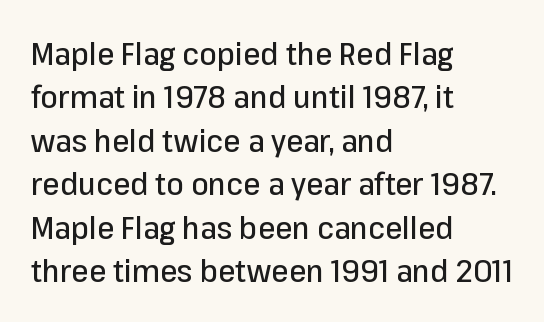
A roman cut, with each character standing at attention. The paragraph shown leans on its left margin. Check the space under the baseline: it is left empty. The face used here is proportionally spaced, like ordinary book or web type. The face used here is rendered with its standard letterfit. Compared with typical paragraphs, the rows here are spaced about the same.
